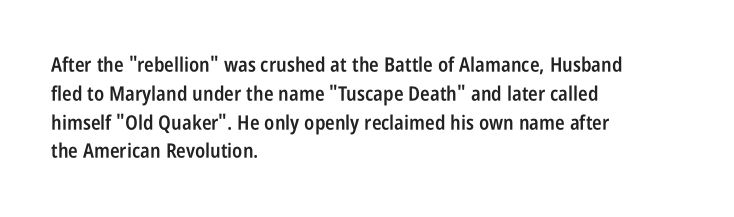
{"italic": "no", "bold": "semi", "underline": "no", "align": "left", "line_spacing": "normal", "line_spacing_ratio": 1.44, "letter_spacing": "normal", "letter_spacing_em": 0.0, "glyph_px": 20}
